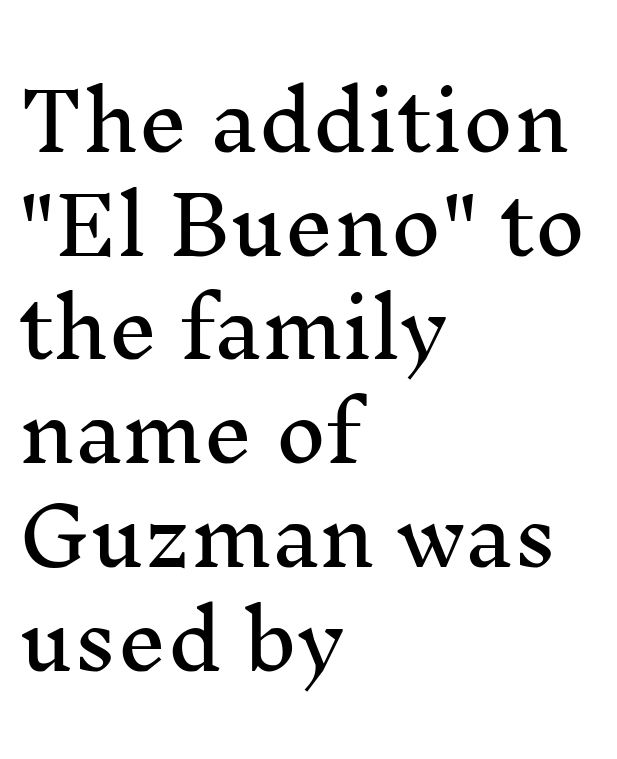
Spacing verdict: proportional, widths tailored to each character. Notice how the stems are strictly vertical — no italics here. Short and long lines alike share a common starting point at left. A normal amount of white space separates one row of letters from the next. The passage shown has conventional tracking throughout. The space directly below the letters is spotless.
